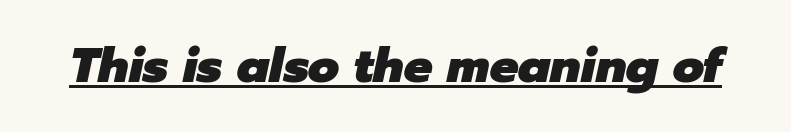
{"italic": "yes", "lean": "right", "slant_degrees": 12, "bold": "yes", "weight": "heavy", "width": "normal", "stroke_contrast": "low", "x_height": "medium", "monospaced": "no", "underline": "yes", "letter_spacing": "normal", "letter_spacing_em": 0.0, "glyph_px": 48}
